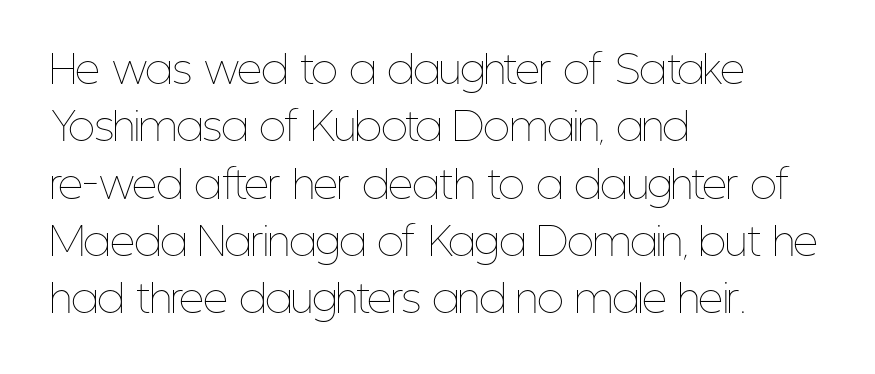
These lines keep a tight, regular rhythm from letter to letter. Line starts are locked; line ends wander. Upright lettering throughout. These lines are rendered in a variable-pitch font.
